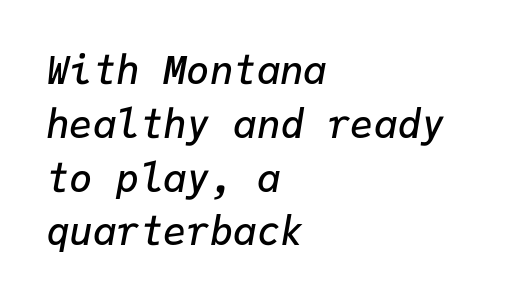
You could count columns in this text — the font is strictly monospaced. Weight: semibold (demi). Leftover space on each line is placed entirely after the last word. The letterforms sit shoulder to shoulder at normal distance. Plain, unruled lines of type.
